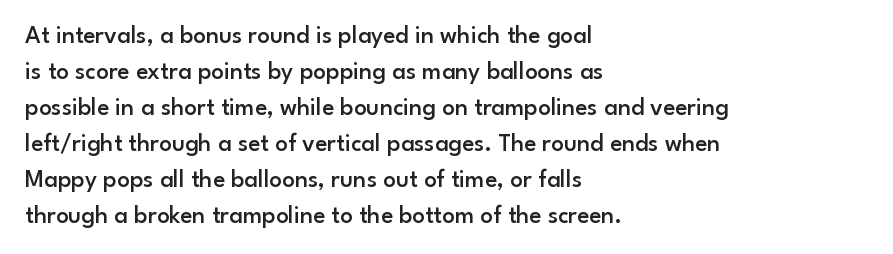
{"italic": "no", "bold": "semi", "underline": "no", "align": "left", "line_spacing": "normal", "line_spacing_ratio": 1.44, "letter_spacing": "normal", "letter_spacing_em": 0.0, "glyph_px": 25}
